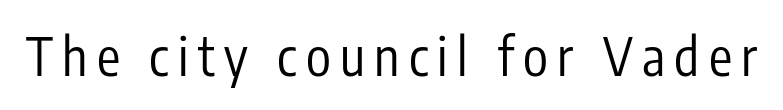
{"serif": "no", "italic": "no", "bold": "no", "weight": "regular", "width": "condensed", "stroke_contrast": "low", "x_height": "medium", "monospaced": "no", "underline": "no", "glyph_px": 52}
